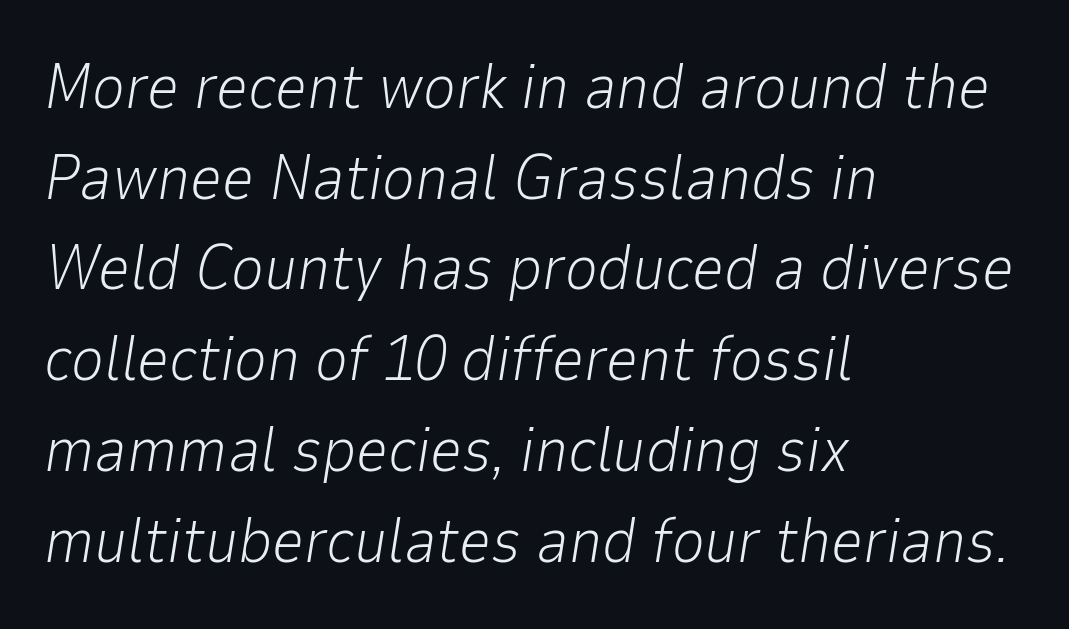
Q: Is the text bold? A: No.
Q: Is the text italic (slanted)? A: Yes, it leans right by about 9 degrees.
Q: Is the text underlined? A: No.
Q: How is the paragraph aligned? A: Left-aligned.
Q: Is the spacing between letters normal or unusually wide? A: Normal.
Q: Is the spacing between lines tight, normal or loose? A: Normal.
Q: Width (condensed, normal, or wide)? A: Normal.
Q: Stroke contrast? A: Low.
Q: x-height? A: Medium.
Q: Monospaced? A: No.
